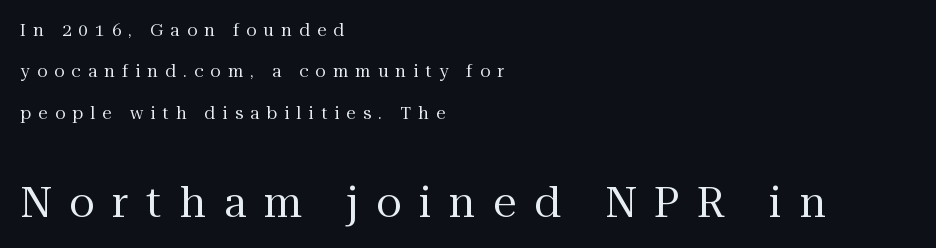
{"serif": "yes", "italic": "no", "bold": "no", "weight": "regular", "width": "normal", "stroke_contrast": "medium", "x_height": "medium", "monospaced": "no", "underline": "no", "align": "left", "line_spacing": "loose", "line_spacing_ratio": 2.43, "letter_spacing": "wide", "letter_spacing_em": 0.42, "larger_block": "second", "size_ratio": 2.47, "glyph_px": 42}
